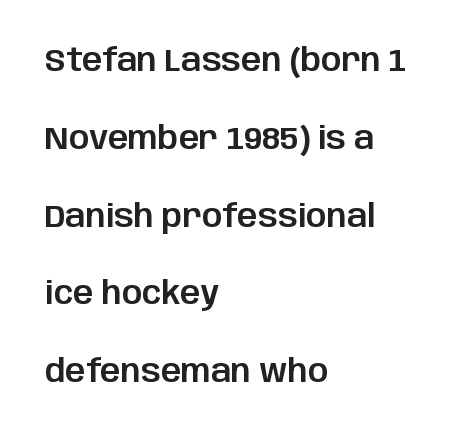
The image shows 32 px sans-serif type, upright; set left-aligned, loose line spacing (2.43x), normal letter spacing, not underlined; low stroke contrast and a large x-height.
